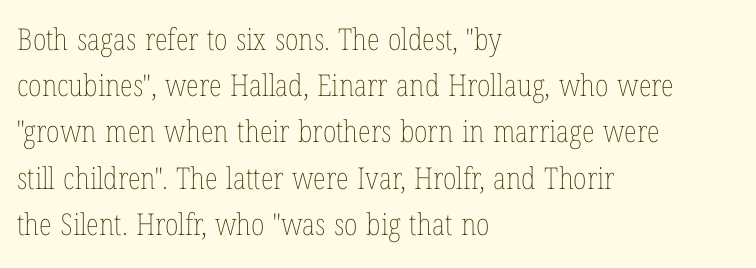
{"italic": "no", "bold": "no", "weight": "thin", "width": "condensed", "stroke_contrast": "low", "x_height": "medium", "monospaced": "no", "underline": "no", "align": "left", "line_spacing": "normal", "line_spacing_ratio": 1.54, "letter_spacing": "normal", "letter_spacing_em": 0.0, "glyph_px": 30}
